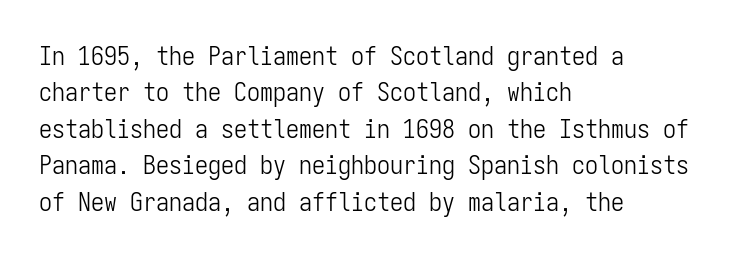
The image shows 26 px text type, upright; set left-aligned, normal line spacing (1.4x), normal letter spacing, not underlined.
